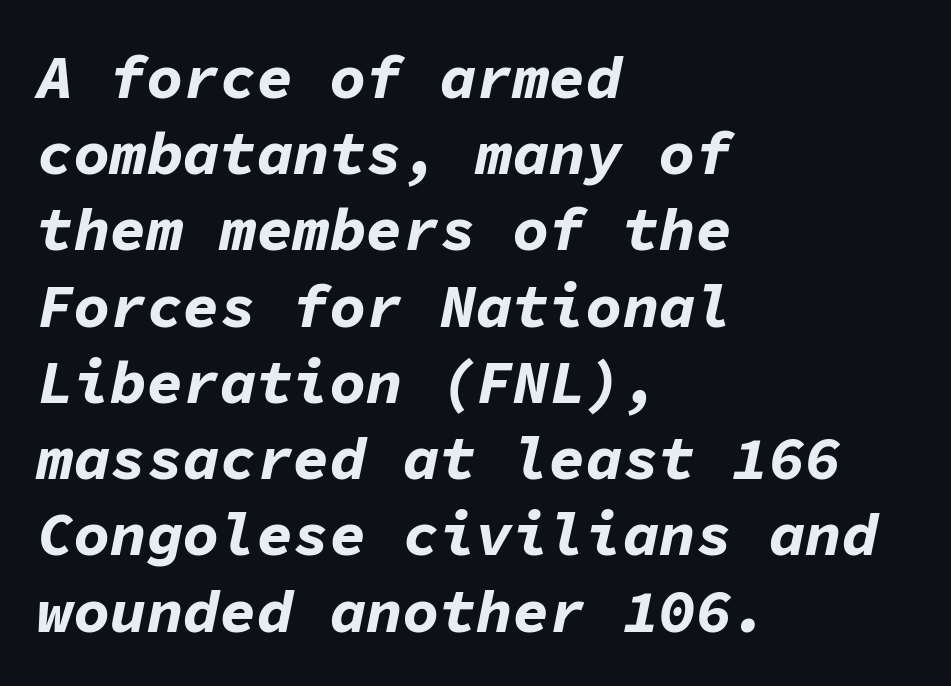
Q: Is the text bold? A: Yes.
Q: Is the text italic (slanted)? A: Yes, it leans right by about 11 degrees.
Q: Is the text underlined? A: No.
Q: How is the paragraph aligned? A: Left-aligned.
Q: Is the spacing between letters normal or unusually wide? A: Normal.
Q: Is the spacing between lines tight, normal or loose? A: Normal.
Q: Width (condensed, normal, or wide)? A: Normal.
Q: Stroke contrast? A: Low.
Q: x-height? A: Medium.
Q: Monospaced? A: Yes.
